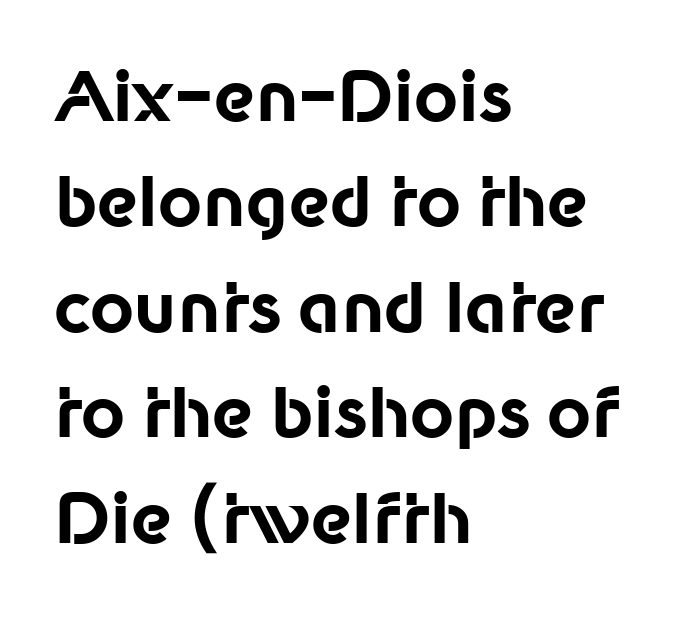
Q: Is the text bold? A: Yes.
Q: Is the text italic (slanted)? A: No, it is upright.
Q: Is the typeface a serif or a sans-serif typeface? A: Sans-serif.
Q: Is the text underlined? A: No.
Q: How is the paragraph aligned? A: Left-aligned.
Q: Is the spacing between letters normal or unusually wide? A: Normal.
Q: Is the spacing between lines tight, normal or loose? A: Normal.
Q: Width (condensed, normal, or wide)? A: Normal.
Q: Stroke contrast? A: Low.
Q: x-height? A: Medium.
Q: Monospaced? A: No.
